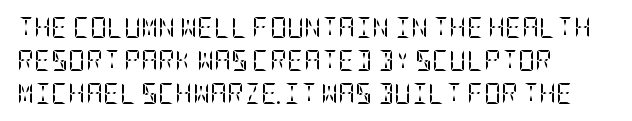
Q: Is the text bold? A: No.
Q: Is the text italic (slanted)? A: No, it is upright.
Q: Is the text underlined? A: No.
Q: How is the paragraph aligned? A: Left-aligned.
Q: Is the spacing between letters normal or unusually wide? A: Normal.
Q: Is the spacing between lines tight, normal or loose? A: Normal.
